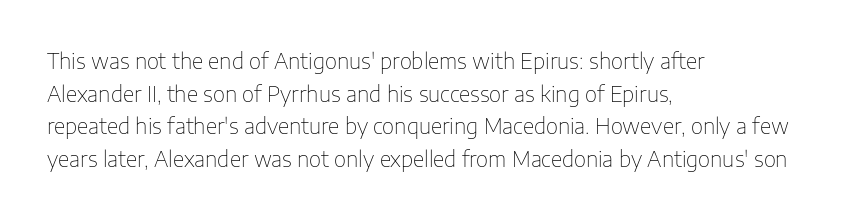
The axis of the letterforms is exactly vertical. Here the glyphs are tracked normally, forming tight word shapes. Descenders hang freely into open space. Line beginnings align vertically; line endings do not. The rows are spaced the way most documents space them.
